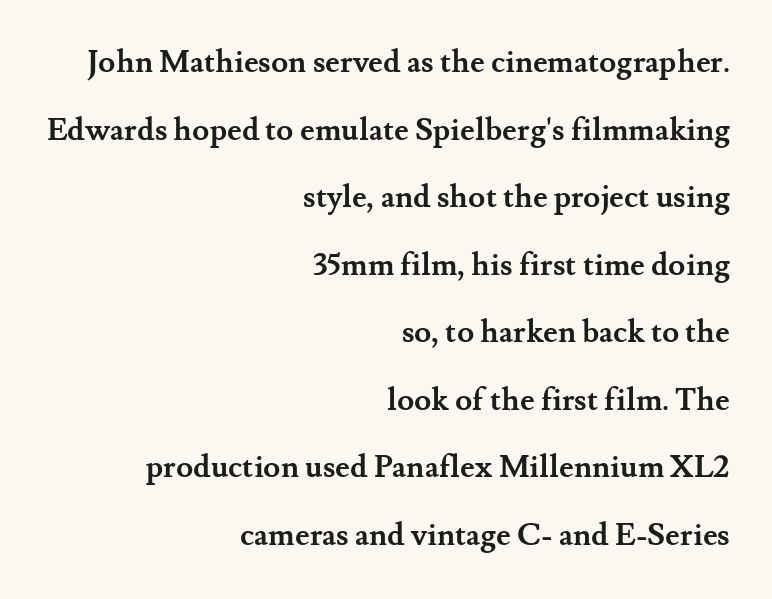
{"serif": "yes", "italic": "no", "bold": "yes", "weight": "semibold", "width": "normal", "stroke_contrast": "medium", "x_height": "small", "monospaced": "no", "underline": "no", "align": "right", "line_spacing": "loose", "line_spacing_ratio": 2.18, "letter_spacing": "normal", "letter_spacing_em": 0.0, "glyph_px": 31}
